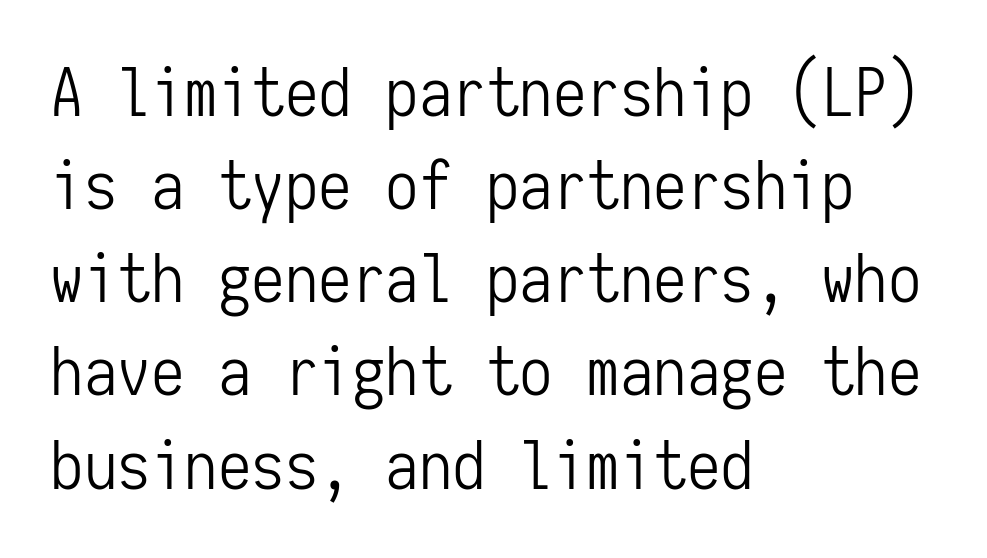
Q: Is the text bold? A: No.
Q: Is the text italic (slanted)? A: No, it is upright.
Q: Is the typeface a serif or a sans-serif typeface? A: Sans-serif.
Q: Is the text underlined? A: No.
Q: How is the paragraph aligned? A: Left-aligned.
Q: Is the spacing between letters normal or unusually wide? A: Normal.
Q: Is the spacing between lines tight, normal or loose? A: Normal.
Q: Width (condensed, normal, or wide)? A: Condensed.
Q: Stroke contrast? A: Low.
Q: x-height? A: Medium.
Q: Monospaced? A: Yes.
